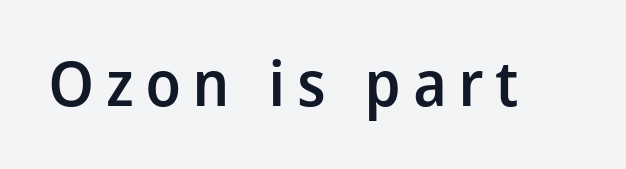
{"serif": "no", "italic": "no", "bold": "semi", "weight": "semibold", "width": "normal", "stroke_contrast": "low", "x_height": "medium", "monospaced": "no", "underline": "no", "glyph_px": 62}
